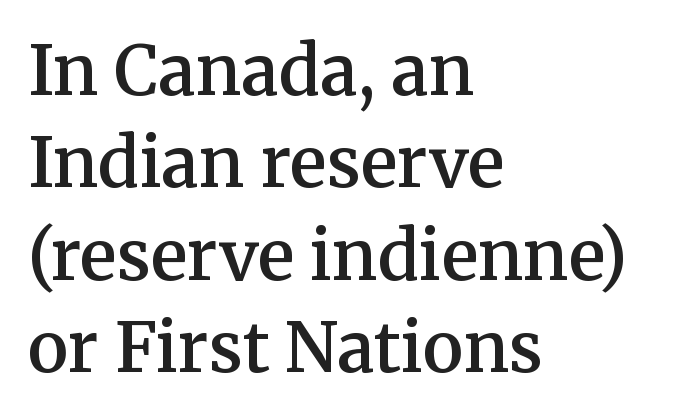
The image shows 68 px semibold serif type, upright; set left-aligned, normal line spacing (1.36x), normal letter spacing, not underlined; medium stroke contrast and a medium x-height.
